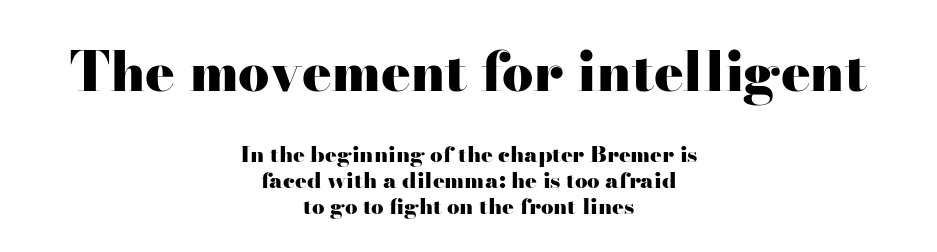
Compare the two chunks: the upper has the greater cap height. Notice how the passage keeps no hard edge, just a central spine. In terms of weight, the rendering is a true, heavy bold. Just letters on the line, the space beneath them empty. Do the characters align in a grid? No, the font is proportional. Are there feet on the stems? There are — it's a serif.
